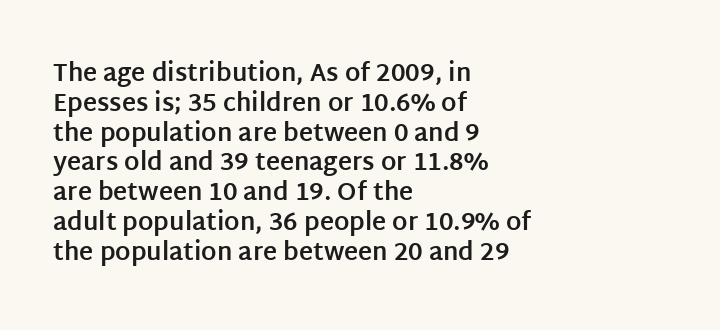
{"italic": "no", "bold": "yes", "underline": "no", "align": "left", "line_spacing_ratio": 1.24, "letter_spacing": "normal", "letter_spacing_em": 0.0, "glyph_px": 24}
